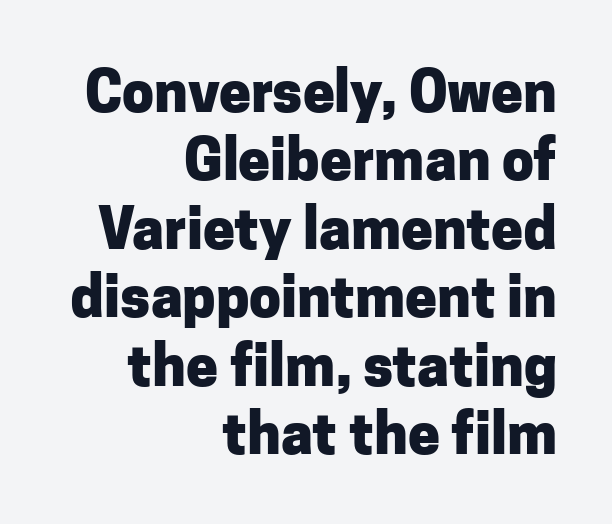
The image shows 57 px heavy sans-serif type, upright; set right-aligned, line spacing 1.2x, normal letter spacing, not underlined; low stroke contrast and a medium x-height.
